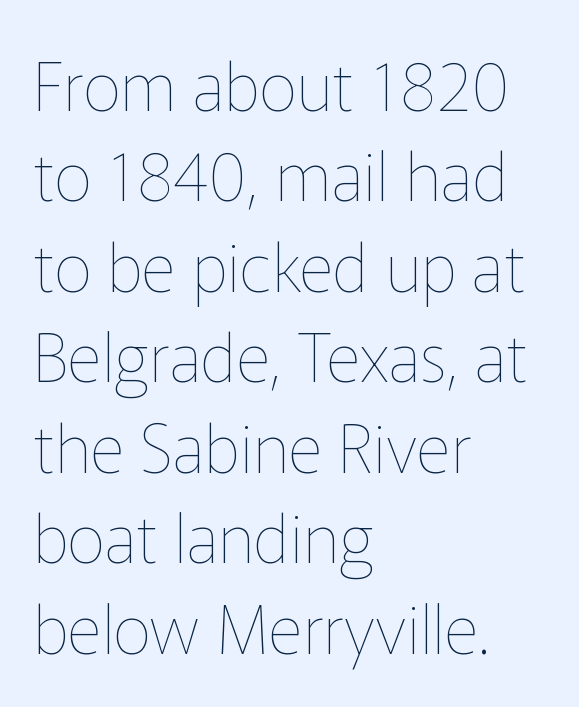
The image shows 67 px thin type, upright; set left-aligned, normal line spacing (1.35x), normal letter spacing, not underlined; low stroke contrast and a medium x-height.
